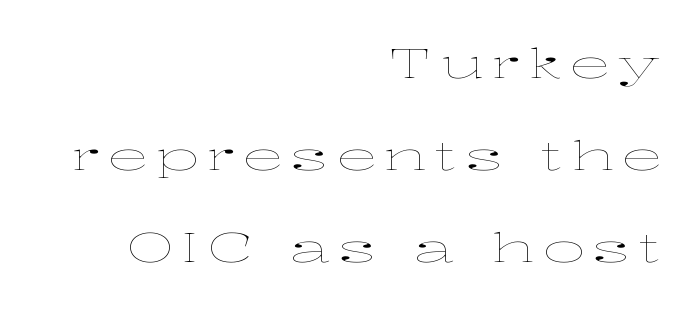
The space beneath each line is pristine and unruled. These lines stack with their right ends in a neat column. These glyphs show unthickened strokes, regular width or finer. In terms of leading, this rendering errs on the spacious side.
